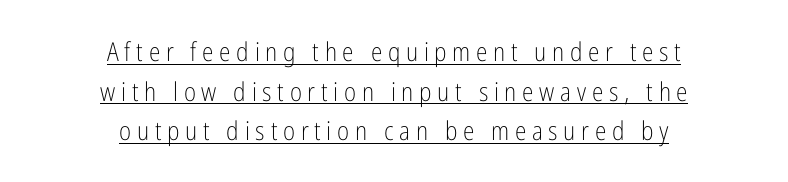
{"italic": "no", "bold": "no", "underline": "yes", "align": "center", "line_spacing": "normal", "line_spacing_ratio": 1.52, "letter_spacing": "wide", "letter_spacing_em": 0.22, "glyph_px": 26}
